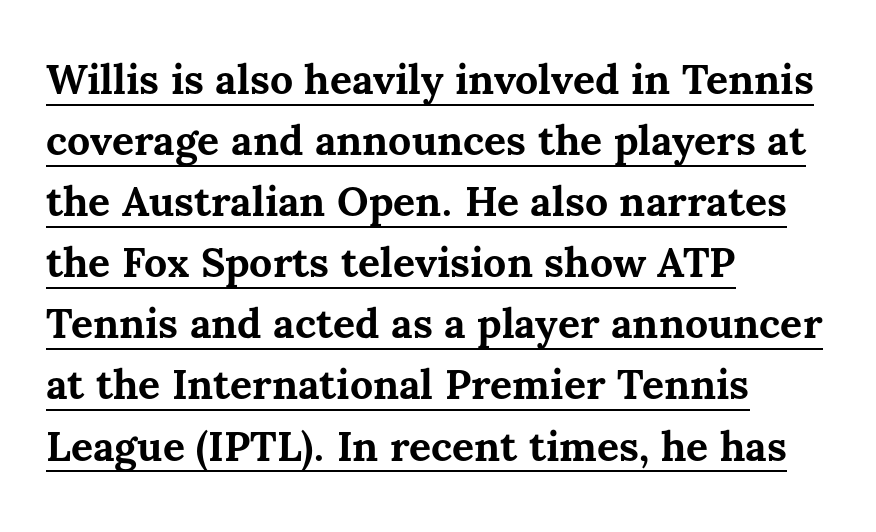
The image shows 41 px bold type, upright; set left-aligned, normal line spacing (1.49x), normal letter spacing, underlined; medium stroke contrast and a medium x-height.
